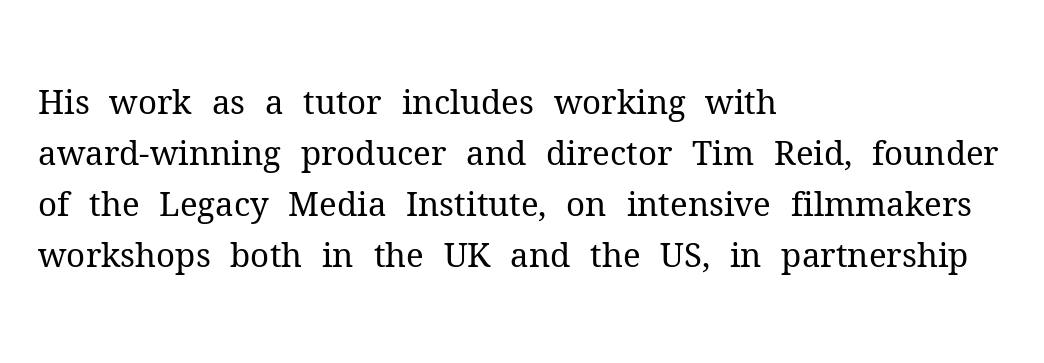
The leading is moderate, giving the passage an even texture. Nobody drew a line under any word here. Character widths vary here, with narrow letters taking less room than wide ones. The characters display serif detailing at their extremities.
